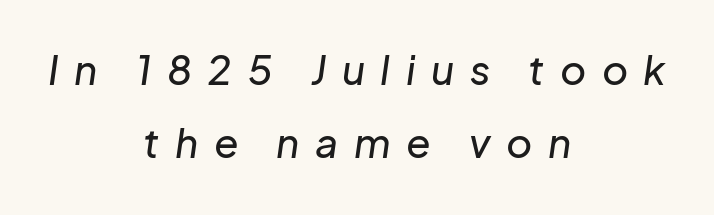
{"italic": "yes", "lean": "right", "slant_degrees": 8, "width": "normal", "stroke_contrast": "low", "x_height": "medium", "monospaced": "no", "underline": "no", "align": "center", "line_spacing_ratio": 1.83, "letter_spacing": "wide", "letter_spacing_em": 0.39, "glyph_px": 40}
